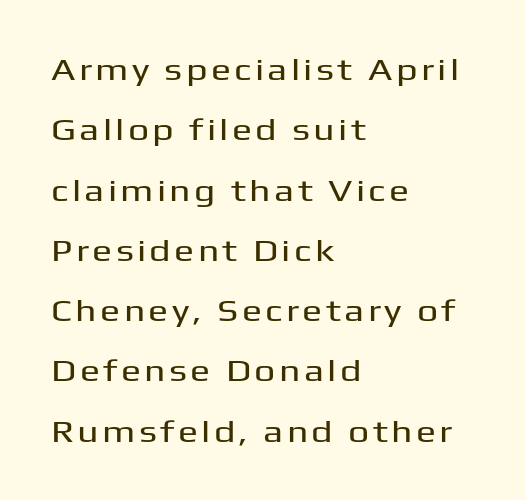
No word sits above an underline. The letters stand straight up with perfectly vertical stems. The face used here is proportionally spaced, like ordinary book or web type. The face used here is a sans, in the tradition of grotesques and geometrics.
